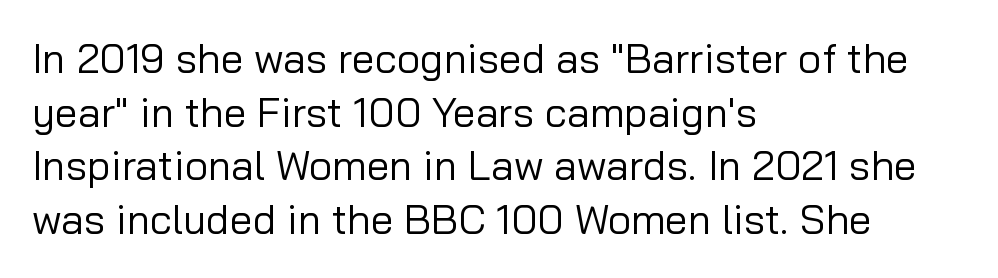
{"serif": "no", "italic": "no", "bold": "no", "weight": "regular", "width": "normal", "stroke_contrast": "low", "x_height": "medium", "monospaced": "no", "underline": "no", "align": "left", "line_spacing": "normal", "line_spacing_ratio": 1.31, "letter_spacing": "normal", "letter_spacing_em": 0.0, "glyph_px": 41}
